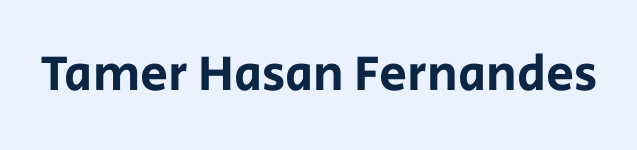
Character widths vary here, with narrow letters taking less room than wide ones. The passage shown is not underscored anywhere. Every stem runs plumb, perpendicular to the baseline. Serif or sans? Sans — the stroke terminals are bare.
